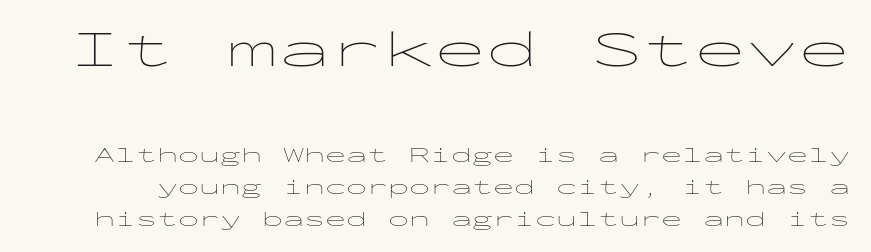
{"serif": "no", "italic": "no", "bold": "no", "weight": "thin", "width": "wide", "stroke_contrast": "low", "x_height": "medium", "monospaced": "yes", "underline": "no", "line_spacing": "normal", "line_spacing_ratio": 1.54, "letter_spacing": "normal", "letter_spacing_em": 0.0, "larger_block": "first", "size_ratio": 2.48, "glyph_px": 52}
